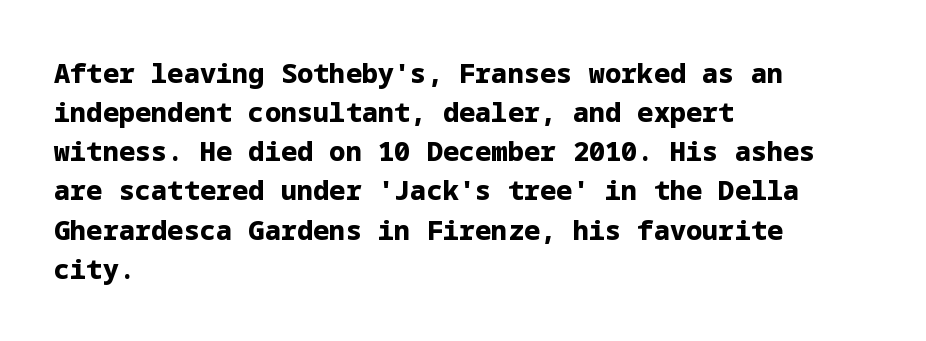
The typography opts for an upright posture over an oblique one. The face used here has the dense, thick strokes of a bold. Words float on clear page, feet unadorned. The typesetter chose a ragged-right arrangement here.
